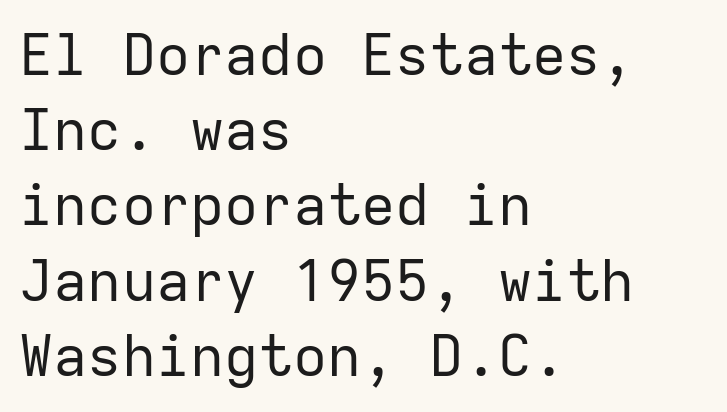
{"serif": "no", "italic": "no", "bold": "no", "weight": "regular", "width": "normal", "stroke_contrast": "low", "x_height": "medium", "monospaced": "yes", "underline": "no", "align": "left", "line_spacing": "normal", "line_spacing_ratio": 1.32, "letter_spacing": "normal", "letter_spacing_em": 0.0, "glyph_px": 57}
